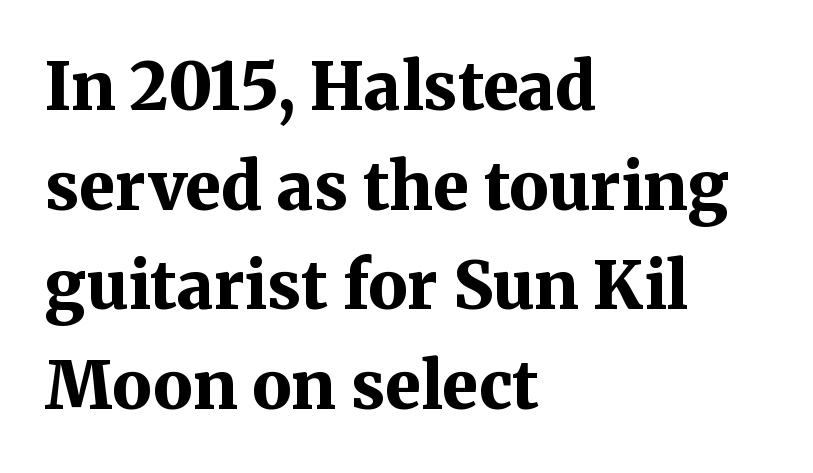
Q: Is the text bold? A: Yes.
Q: Is the text italic (slanted)? A: No, it is upright.
Q: Is the typeface a serif or a sans-serif typeface? A: Serif.
Q: Is the text underlined? A: No.
Q: How is the paragraph aligned? A: Left-aligned.
Q: Is the spacing between letters normal or unusually wide? A: Normal.
Q: Is the spacing between lines tight, normal or loose? A: Normal.
Q: Width (condensed, normal, or wide)? A: Normal.
Q: Stroke contrast? A: Medium.
Q: x-height? A: Medium.
Q: Monospaced? A: No.
